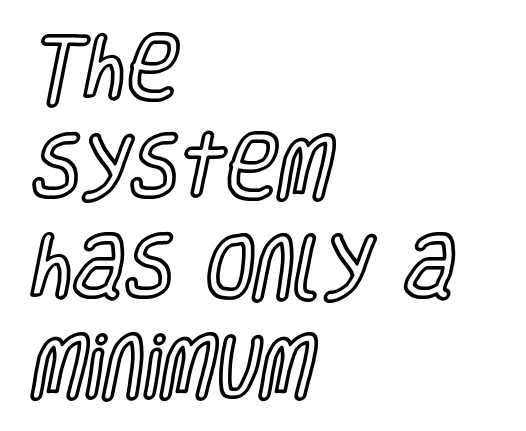
Typeset ragged right — the left edge is the straight one. These lines keep a tight, regular rhythm from letter to letter. The lines sit at an ordinary, default distance from one another. Spacing verdict: proportional, widths tailored to each character. Nobody drew a line under any word here.
